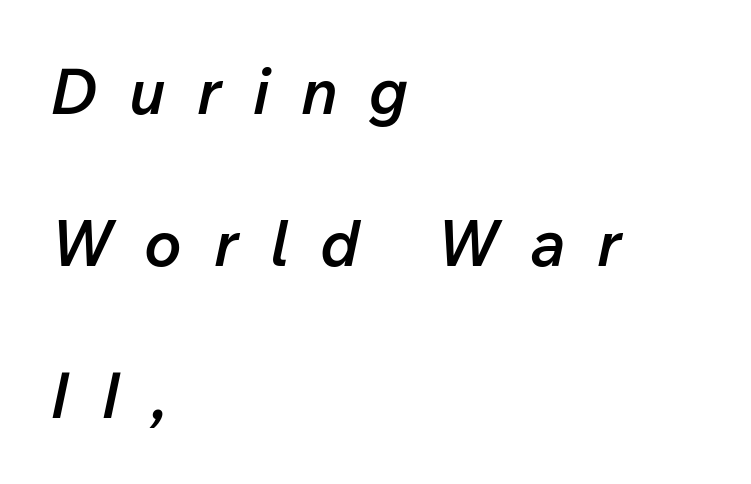
Spacing verdict: proportional, widths tailored to each character. Rendered with sloped, italic letterforms. The space beneath each line is pristine and unruled. This sample is left-justified, so line endings fall wherever the words run out. In terms of letterspacing, this is a distinctly airy, spread setting. Quick note: interline space is abundant.
